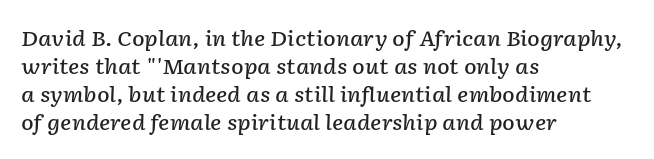
Q: Is the text bold? A: Semi-bold.
Q: Is the text italic (slanted)? A: Yes, it leans right by about 2 degrees.
Q: Is the text underlined? A: No.
Q: How is the paragraph aligned? A: Left-aligned.
Q: Is the spacing between letters normal or unusually wide? A: Normal.
Q: Is the spacing between lines tight, normal or loose? A: Normal.
